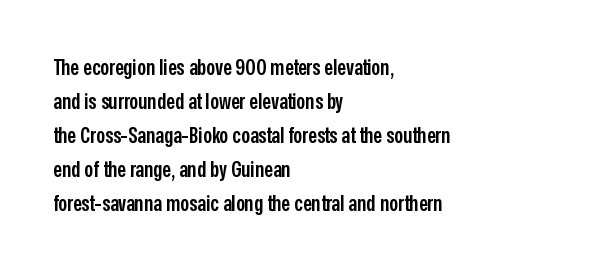
The image shows 22 px text type, upright; set left-aligned, normal line spacing (1.55x), normal letter spacing, not underlined.
